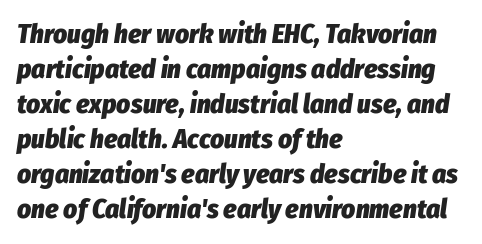
The rows are spaced the way most documents space them. These lines are set flush left with a ragged right edge. Heavy-handed strokes throughout: this text is bold. Clear beneath every line of the passage.
